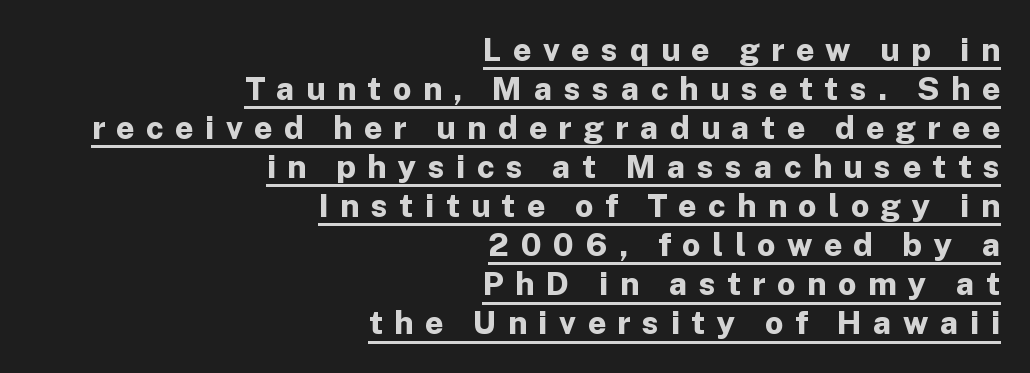
{"serif": "no", "italic": "no", "bold": "yes", "weight": "bold", "width": "normal", "stroke_contrast": "low", "x_height": "medium", "monospaced": "no", "underline": "yes", "align": "right", "line_spacing_ratio": 1.22, "letter_spacing": "wide", "letter_spacing_em": 0.36, "glyph_px": 32}
